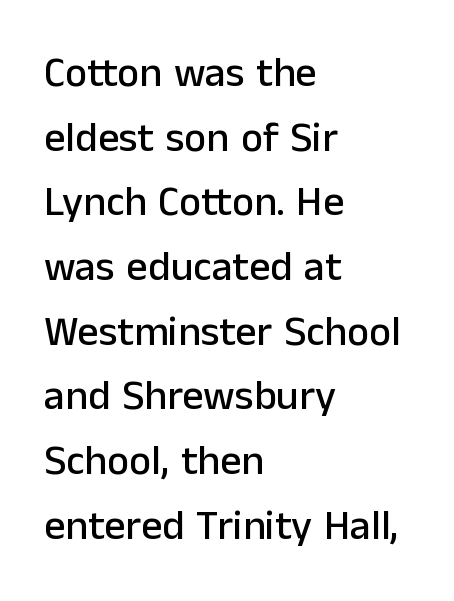
Is this a fixed-width face? No — the glyphs have proportional, varying widths. The foot of each line stays bare and open. What's the leading like? Ordinary, nothing unusual. If you drew a line through each stem, it would be perfectly vertical. The line texture is even and compact thanks to regular tracking.
